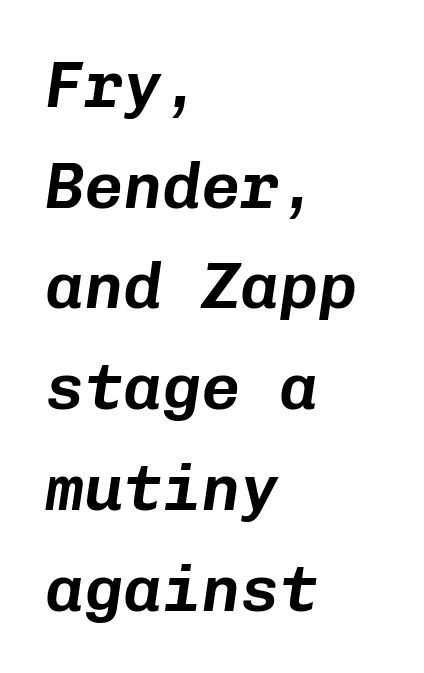
{"italic": "yes", "lean": "right", "slant_degrees": 8, "width": "normal", "stroke_contrast": "low", "x_height": "medium", "monospaced": "yes", "underline": "no", "align": "left", "line_spacing": "normal", "line_spacing_ratio": 1.55, "letter_spacing": "normal", "letter_spacing_em": 0.0, "glyph_px": 65}
